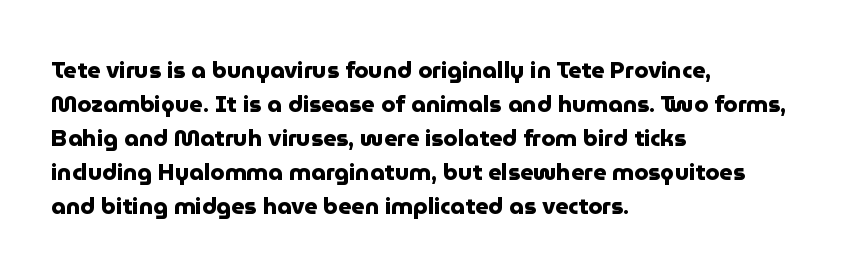
The strip under each line holds only bare page. How are the letters spaced? Ordinarily, with no added tracking. Line spacing here is normal. This rendering uses left alignment, leaving the right contour irregular. When letters stand straight like this, we call the style roman or upright. The rendering uses a bold face; every stroke is thick and dark.
